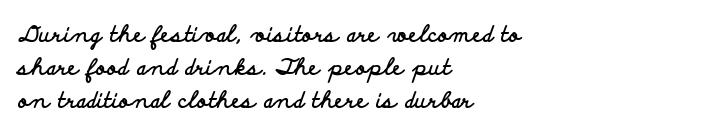
Q: Is the text bold? A: Yes.
Q: Is the text italic (slanted)? A: Yes.
Q: Is the text underlined? A: No.
Q: How is the paragraph aligned? A: Left-aligned.
Q: Is the spacing between letters normal or unusually wide? A: Normal.
Q: Is the spacing between lines tight, normal or loose? A: Normal.
